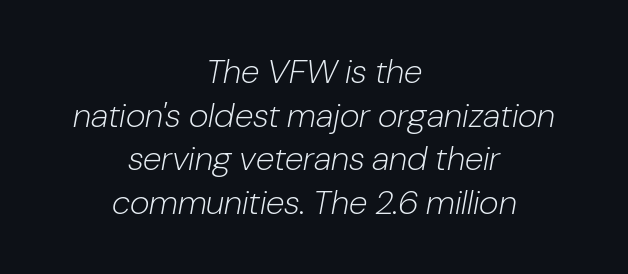
{"italic": "yes", "lean": "right", "slant_degrees": 10, "bold": "no", "weight": "light", "width": "normal", "stroke_contrast": "low", "x_height": "medium", "monospaced": "no", "underline": "no", "align": "center", "line_spacing": "normal", "line_spacing_ratio": 1.28, "letter_spacing": "normal", "letter_spacing_em": 0.0, "glyph_px": 34}
